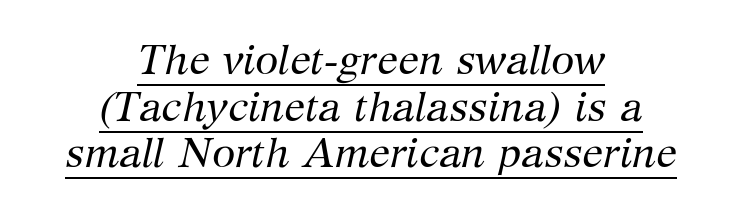
The image shows 42 px regular-weight serif type, italic (leaning right); set centered, tight line spacing (1.11x), normal letter spacing, underlined; medium stroke contrast and a medium x-height.
